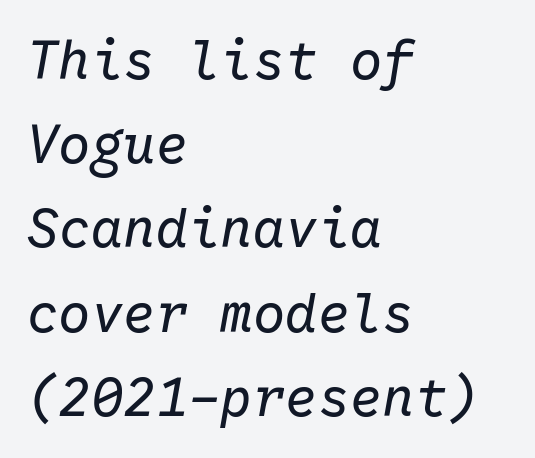
Q: Is the text bold? A: No.
Q: Is the text italic (slanted)? A: Yes, it leans right by about 10 degrees.
Q: Is the text underlined? A: No.
Q: How is the paragraph aligned? A: Left-aligned.
Q: Is the spacing between letters normal or unusually wide? A: Normal.
Q: Is the spacing between lines tight, normal or loose? A: Normal.
Q: Width (condensed, normal, or wide)? A: Normal.
Q: Stroke contrast? A: Low.
Q: x-height? A: Medium.
Q: Monospaced? A: Yes.
